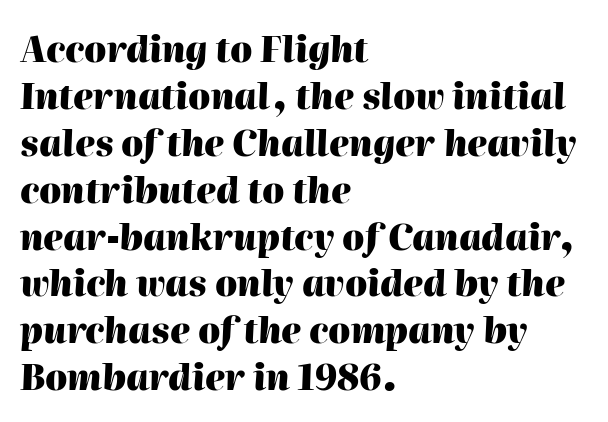
Q: Is the text bold? A: Yes.
Q: Is the text italic (slanted)? A: Yes, it leans right by about 2 degrees.
Q: Is the text underlined? A: No.
Q: How is the paragraph aligned? A: Left-aligned.
Q: Is the spacing between letters normal or unusually wide? A: Normal.
Q: Is the spacing between lines tight, normal or loose? A: Normal.
Q: Width (condensed, normal, or wide)? A: Normal.
Q: Stroke contrast? A: High.
Q: x-height? A: Medium.
Q: Monospaced? A: No.
